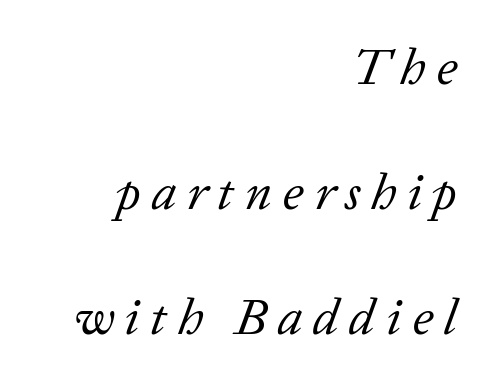
The lines are spread far apart with generous leading. The strokes carry an ordinary text weight at most. No word sits above an underline. These lines were composed using italics. The rendering uses natural spacing where letterforms have individual widths.
